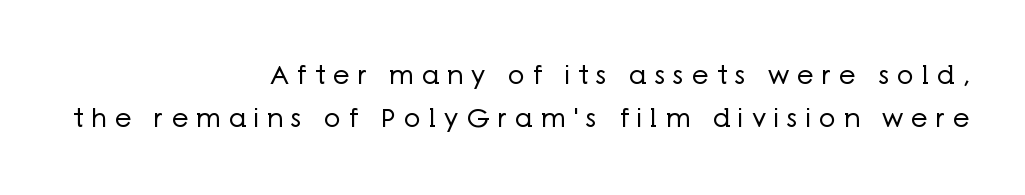
The image shows 26 px text type, upright; set right-aligned, normal line spacing (1.66x), unusually wide letter spacing (+0.31 em), not underlined.
